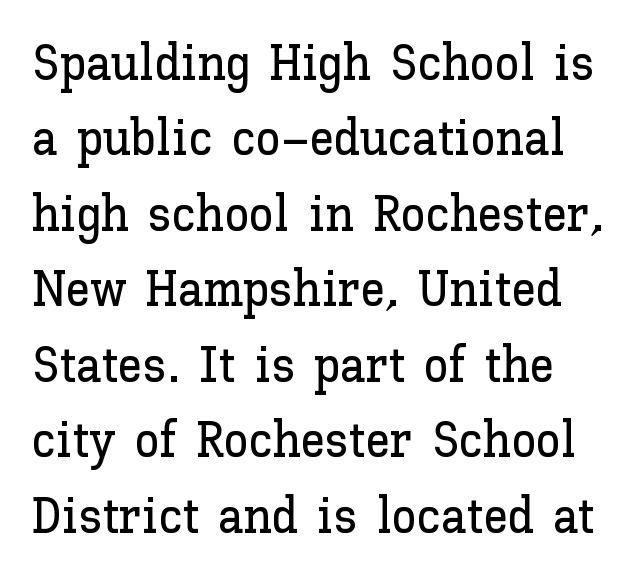
One glance says typical: line gaps are just what's usual. Looks like regular typesetting: each glyph gets only the width it needs. The tracking reads as untouched default to a designer's eye. The letters stand straight up with perfectly vertical stems. Each row of text sits above clean, open space.
